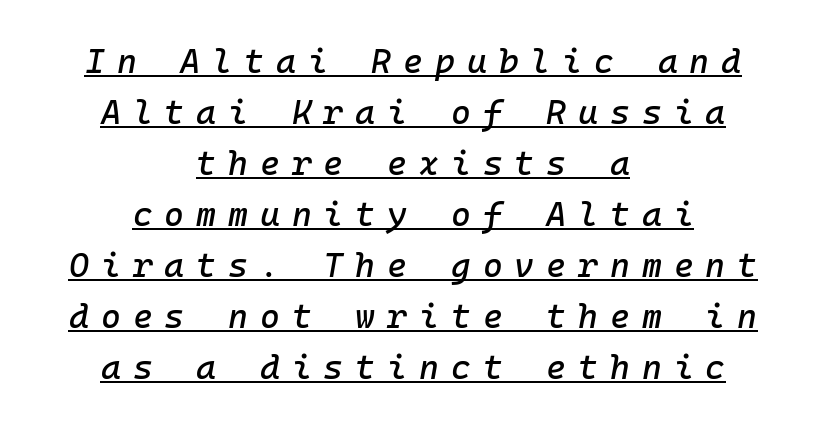
In terms of leading, this rendering sits right in the middle. Notice how the passage keeps no hard edge, just a central spine. Slant detected: the letters are inclined. Caption: expanded tracking, letters set apart. Every word sits above its own underline.
